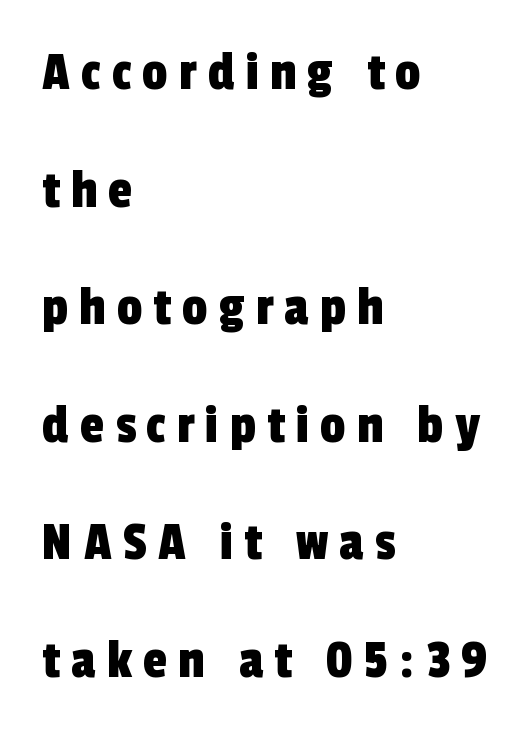
Q: Is the typeface a serif or a sans-serif typeface? A: Sans-serif.
Q: Is the text underlined? A: No.
Q: How is the paragraph aligned? A: Left-aligned.
Q: Is the spacing between letters normal or unusually wide? A: Unusually wide.
Q: Is the spacing between lines tight, normal or loose? A: Loose.
Q: Width (condensed, normal, or wide)? A: Condensed.
Q: x-height? A: Medium.
Q: Monospaced? A: No.
